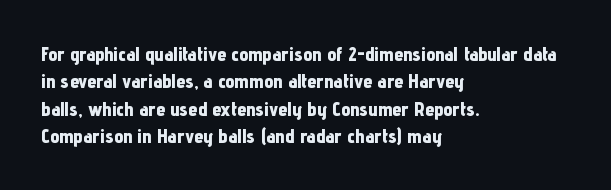
Here the glyphs are tracked normally, forming tight word shapes. The lettering stays uniformly vertical, giving the passage a roman look. The strokes are fattened all the way to bold. This sample keeps an unexceptional amount of space between lines. Underline: absent.
